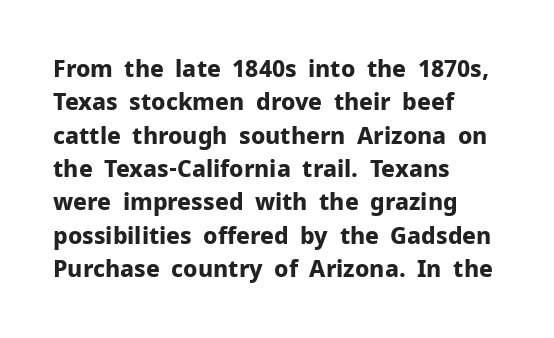
{"italic": "no", "bold": "yes", "underline": "no", "align": "left", "line_spacing": "normal", "line_spacing_ratio": 1.45, "letter_spacing": "normal", "letter_spacing_em": 0.0, "glyph_px": 23}
